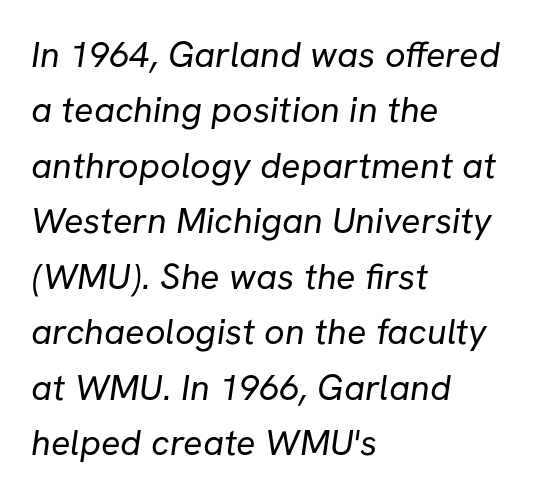
The image shows 36 px regular-weight sans-serif type; set left-aligned, normal line spacing (1.54x), normal letter spacing, not underlined; low stroke contrast and a medium x-height.
